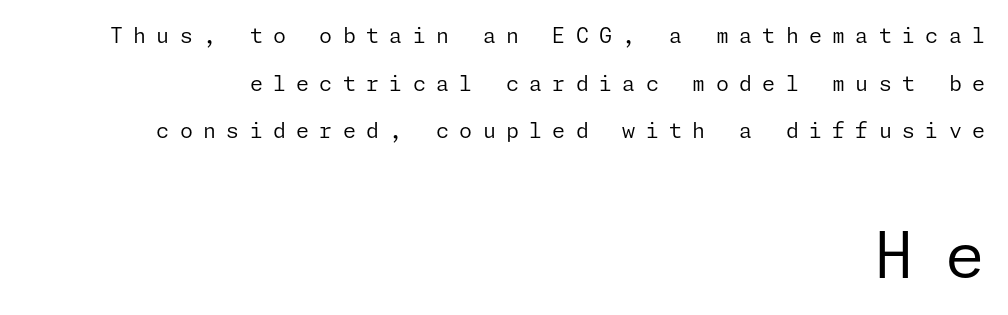
The image shows 64 px regular-weight sans-serif type, upright; set right-aligned, loose line spacing (2.27x), unusually wide letter spacing (+0.49 em), not underlined; the second (bottom) block is 3.05x larger; low stroke contrast and a medium x-height.
